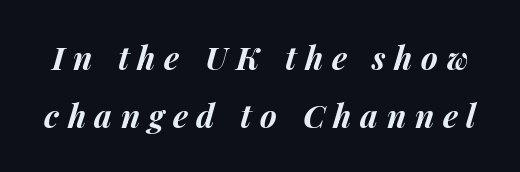
{"italic": "yes", "lean": "right", "slant_degrees": 14, "bold": "yes", "weight": "bold", "width": "normal", "stroke_contrast": "medium", "x_height": "medium", "monospaced": "no", "underline": "no", "line_spacing_ratio": 1.81, "letter_spacing": "wide", "letter_spacing_em": 0.27, "glyph_px": 32}
